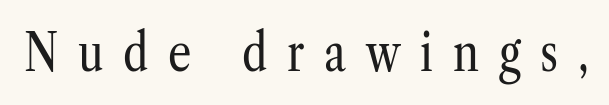
{"serif": "yes", "italic": "no", "bold": "no", "weight": "regular", "width": "condensed", "stroke_contrast": "low", "x_height": "medium", "monospaced": "no", "underline": "no", "letter_spacing": "wide", "letter_spacing_em": 0.38, "glyph_px": 52}
